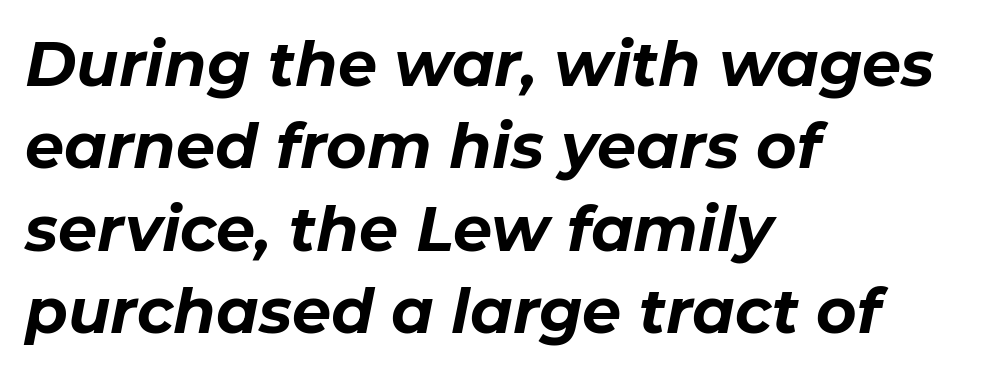
{"italic": "yes", "lean": "right", "slant_degrees": 11, "bold": "yes", "weight": "bold", "width": "normal", "stroke_contrast": "low", "x_height": "medium", "monospaced": "no", "underline": "no", "align": "left", "line_spacing": "normal", "line_spacing_ratio": 1.33, "letter_spacing": "normal", "letter_spacing_em": 0.0, "glyph_px": 62}
